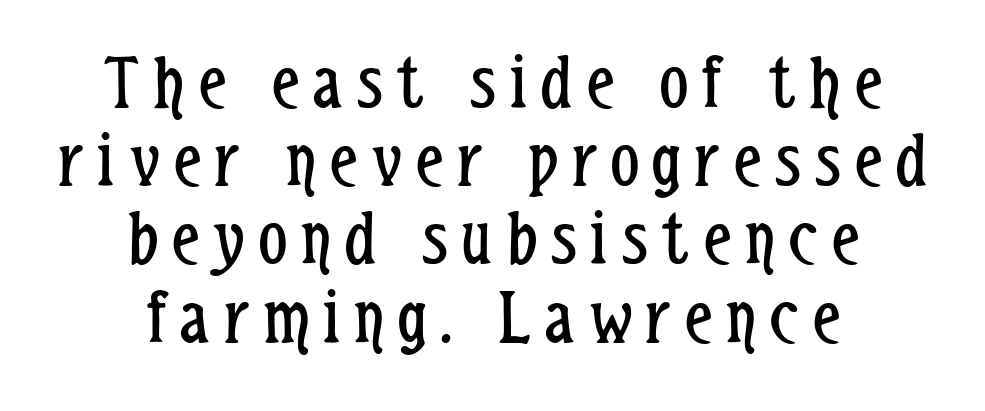
The image shows 79 px regular-weight, condensed sans-serif type, upright; set centered, tight line spacing (0.99x), not underlined; low stroke contrast and a medium x-height.
